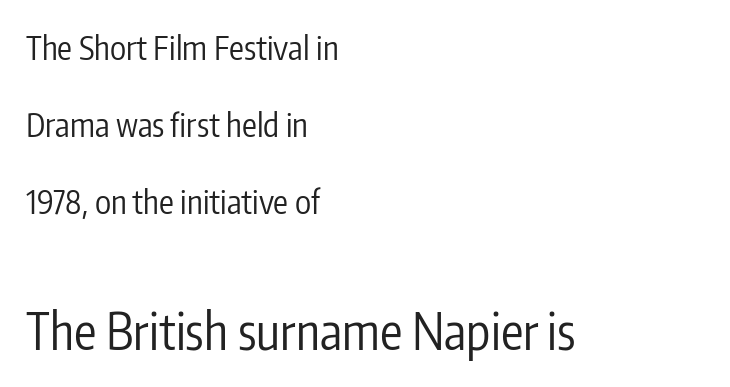
{"serif": "no", "italic": "no", "bold": "no", "weight": "regular", "width": "condensed", "stroke_contrast": "low", "x_height": "medium", "monospaced": "no", "underline": "no", "align": "left", "line_spacing": "loose", "line_spacing_ratio": 2.34, "letter_spacing": "normal", "letter_spacing_em": 0.0, "larger_block": "second", "size_ratio": 1.52, "glyph_px": 50}
